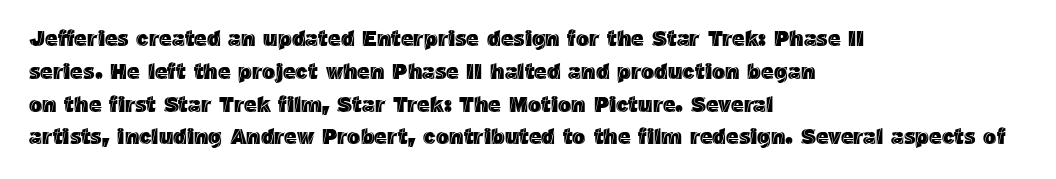
The specimen omits any rule beneath the text block's lines. Is the letter spacing exaggerated? No — it looks like the ordinary default. The typography opts for an upright posture over an oblique one. The rag falls on the right side of this text block. Baseline-to-baseline distance is the conventional proportion of letter height.
